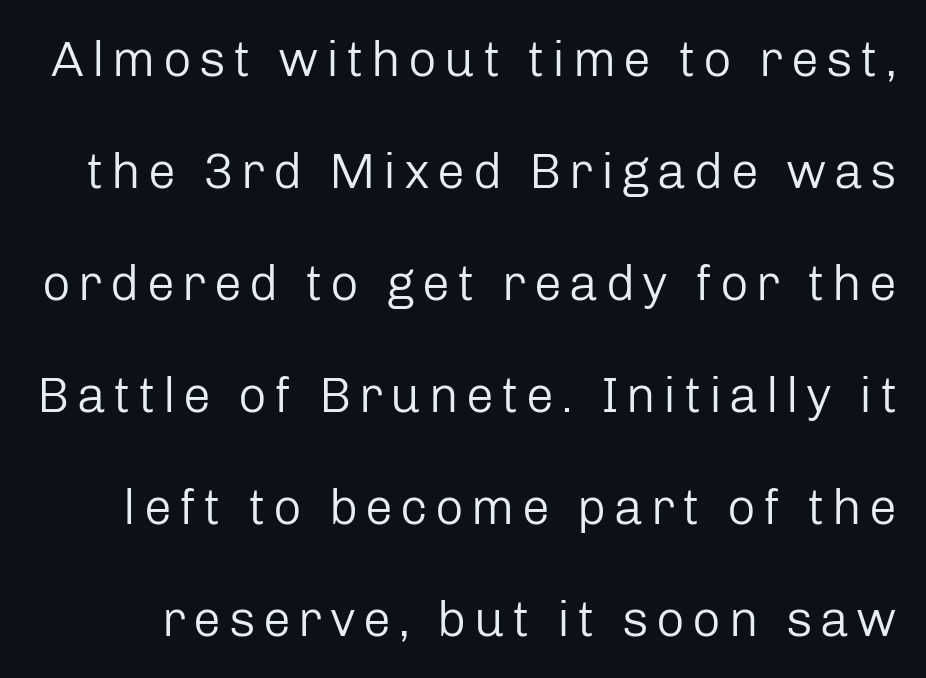
Q: Is the text bold? A: No.
Q: Is the text italic (slanted)? A: No, it is upright.
Q: Is the typeface a serif or a sans-serif typeface? A: Sans-serif.
Q: Is the text underlined? A: No.
Q: Is the spacing between lines tight, normal or loose? A: Loose.
Q: Width (condensed, normal, or wide)? A: Normal.
Q: Stroke contrast? A: Low.
Q: x-height? A: Medium.
Q: Monospaced? A: No.
